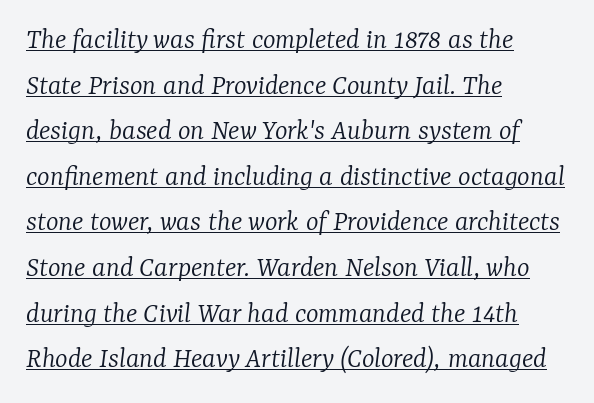
Q: Is the text bold? A: No.
Q: Is the text italic (slanted)? A: Yes, it leans right by about 7 degrees.
Q: Is the typeface a serif or a sans-serif typeface? A: Serif.
Q: Is the text underlined? A: Yes.
Q: How is the paragraph aligned? A: Left-aligned.
Q: Is the spacing between letters normal or unusually wide? A: Normal.
Q: Is the spacing between lines tight, normal or loose? A: Normal.
Q: Width (condensed, normal, or wide)? A: Normal.
Q: Stroke contrast? A: Low.
Q: x-height? A: Medium.
Q: Monospaced? A: No.
